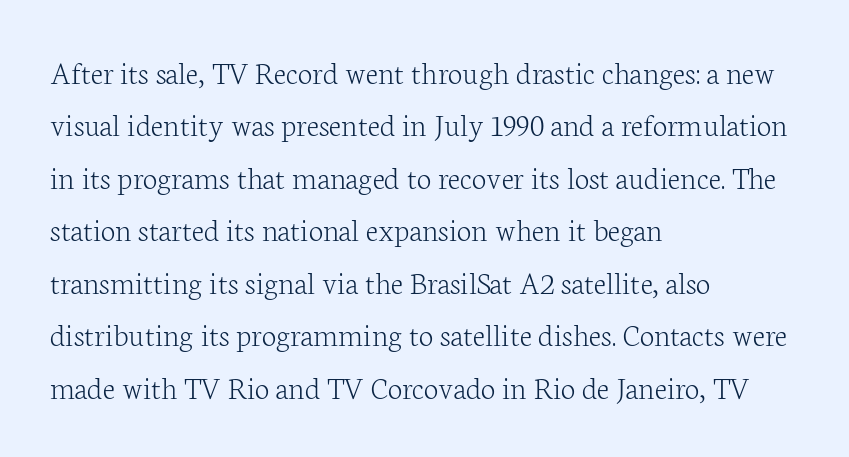
Q: Is the text bold? A: No.
Q: Is the text italic (slanted)? A: No, it is upright.
Q: Is the typeface a serif or a sans-serif typeface? A: Serif.
Q: Is the text underlined? A: No.
Q: How is the paragraph aligned? A: Left-aligned.
Q: Is the spacing between letters normal or unusually wide? A: Normal.
Q: Is the spacing between lines tight, normal or loose? A: Normal.
Q: Width (condensed, normal, or wide)? A: Normal.
Q: Stroke contrast? A: Low.
Q: x-height? A: Medium.
Q: Monospaced? A: No.
